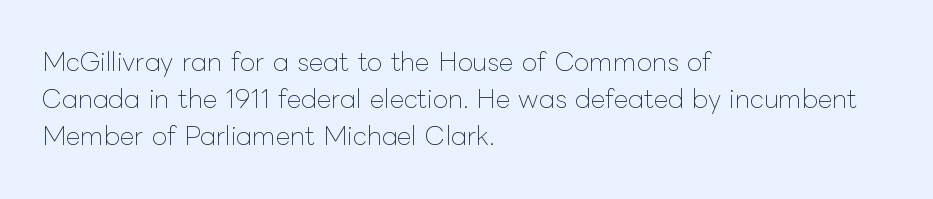
The image shows 25 px text type, upright; set left-aligned, normal line spacing (1.48x), normal letter spacing, not underlined.
